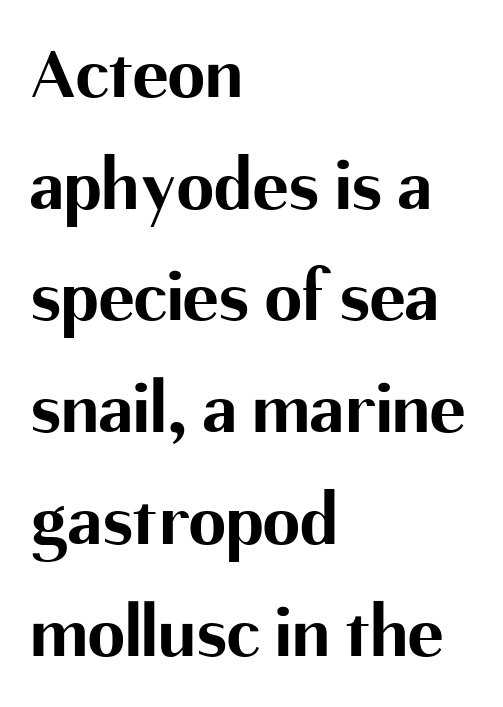
{"serif": "no", "italic": "no", "bold": "yes", "weight": "bold", "width": "normal", "stroke_contrast": "medium", "x_height": "medium", "monospaced": "no", "underline": "no", "align": "left", "line_spacing": "normal", "line_spacing_ratio": 1.49, "letter_spacing": "normal", "letter_spacing_em": 0.0, "glyph_px": 75}
